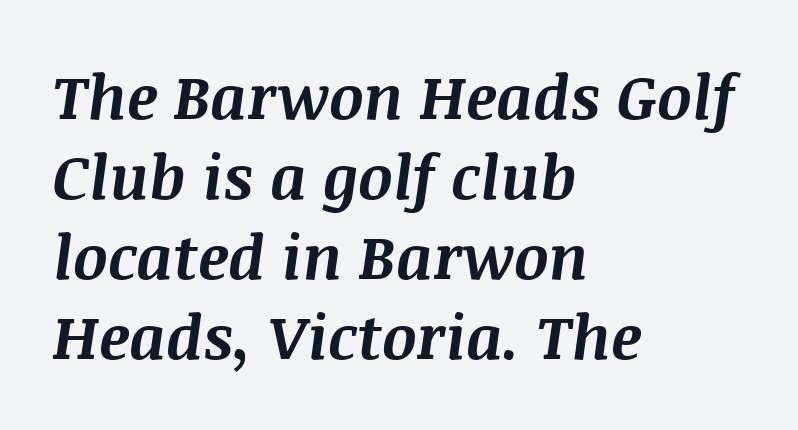
Lines of text with bare space underneath. Emphasis-style slanted type is in use. The passage shown is typed in a proportional face where columns would drift. Leading matches the norm, producing a regular column. Does the weight exceed regular? Yes, all the way to bold.
